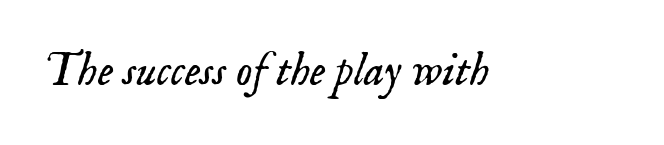
Q: Is the text bold? A: No.
Q: Is the text italic (slanted)? A: Yes, it leans right by about 18 degrees.
Q: Is the typeface a serif or a sans-serif typeface? A: Serif.
Q: Is the text underlined? A: No.
Q: Is the spacing between letters normal or unusually wide? A: Normal.
Q: Width (condensed, normal, or wide)? A: Normal.
Q: Stroke contrast? A: Low.
Q: x-height? A: Small.
Q: Monospaced? A: No.
